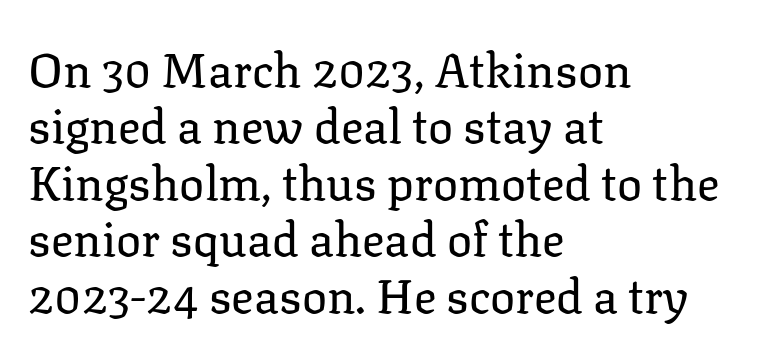
Observe the serifs anchoring each vertical stroke in this sample. Notice how the passage keeps a crisp vertical edge on the left only. No heavy texture on the line: the type isn't bold. The words here are not underlined. The letters stand straight up with perfectly vertical stems. The passage shown has conventional tracking throughout.
